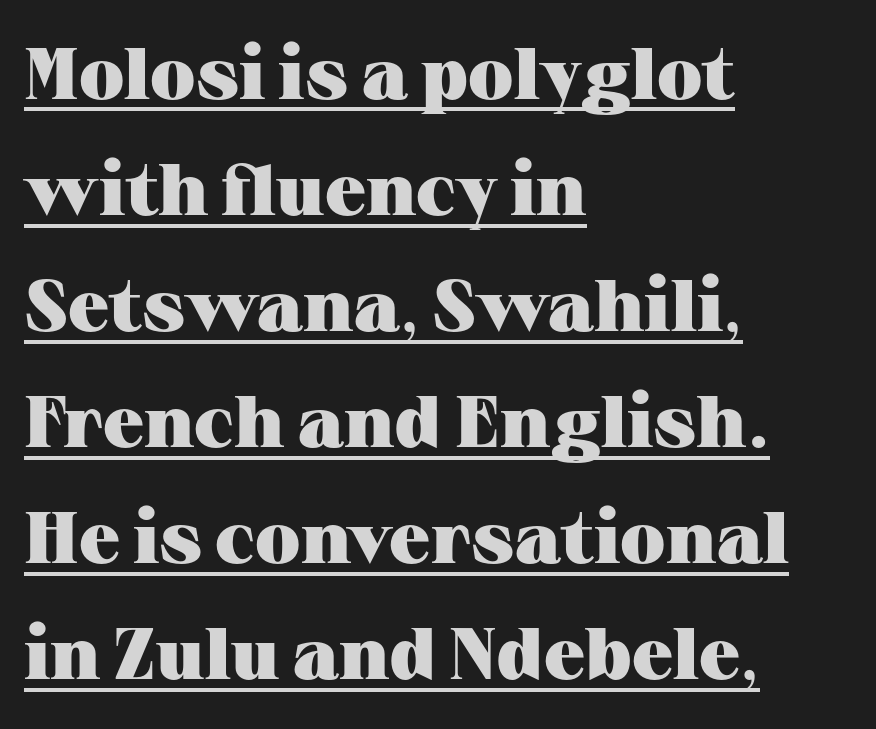
Q: Is the text bold? A: Yes.
Q: Is the text italic (slanted)? A: No, it is upright.
Q: Is the typeface a serif or a sans-serif typeface? A: Serif.
Q: Is the text underlined? A: Yes.
Q: How is the paragraph aligned? A: Left-aligned.
Q: Is the spacing between letters normal or unusually wide? A: Normal.
Q: Is the spacing between lines tight, normal or loose? A: Normal.
Q: Width (condensed, normal, or wide)? A: Wide.
Q: Stroke contrast? A: Medium.
Q: x-height? A: Medium.
Q: Monospaced? A: No.
